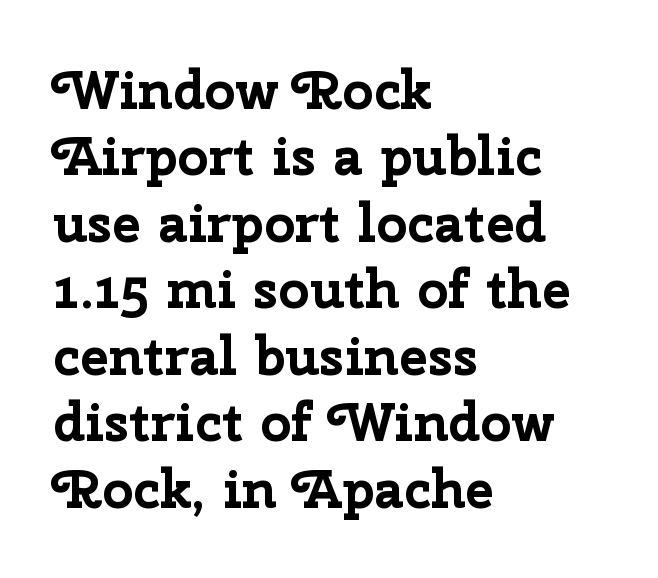
The image shows 54 px bold sans-serif type, upright; set left-aligned, line spacing 1.23x, normal letter spacing, not underlined; low stroke contrast and a medium x-height.
